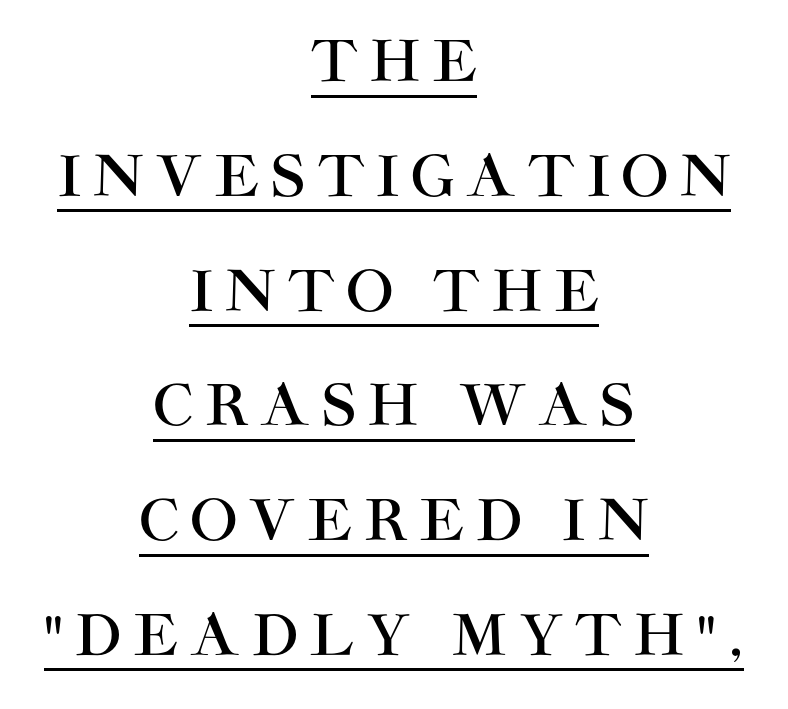
The image shows 56 px sans-serif type, upright; set centered, loose line spacing (2.05x), unusually wide letter spacing (+0.22 em), underlined; high stroke contrast and a large x-height.
